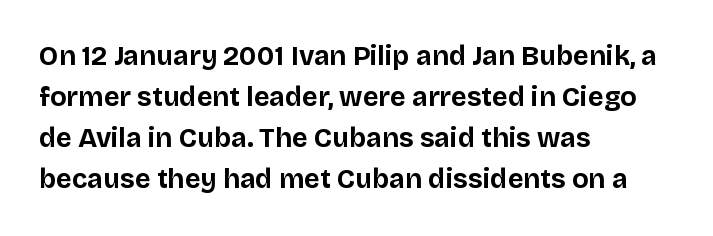
Q: Is the text bold? A: Yes.
Q: Is the text italic (slanted)? A: No, it is upright.
Q: Is the text underlined? A: No.
Q: How is the paragraph aligned? A: Left-aligned.
Q: Is the spacing between letters normal or unusually wide? A: Normal.
Q: Is the spacing between lines tight, normal or loose? A: Normal.
